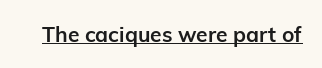
Q: Is the text bold? A: Yes.
Q: Is the text italic (slanted)? A: No, it is upright.
Q: Is the text underlined? A: Yes.
Q: Is the spacing between letters normal or unusually wide? A: Normal.
